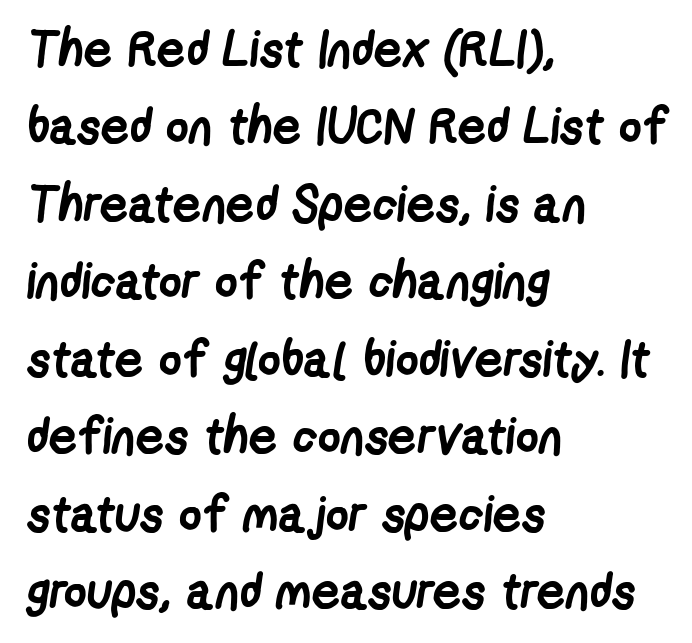
This rendering employs a face without finishing strokes, i.e., a sans-serif. The passage shown is not underscored anywhere. In terms of leading, this rendering sits right in the middle. Layout note: lines flush left. Characters follow at the spacing the type designer built in.
